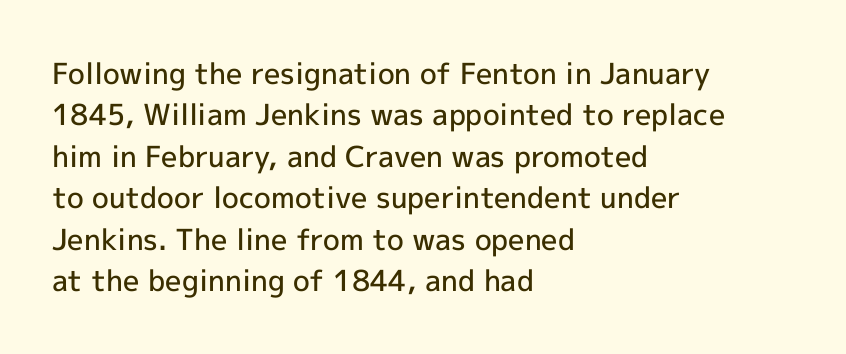
Is the letter spacing exaggerated? No — it looks like the ordinary default. These lines are rendered in a variable-pitch font. Plain, unruled lines of type. The rendering shows plain stroke endings on the letterforms — a sans-serif design. Is the block centered? No — it sits flush against the left margin. The specimen reads as upright at a glance.
